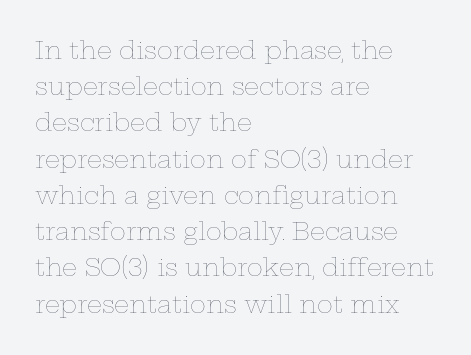
{"italic": "no", "bold": "no", "underline": "no", "align": "left", "line_spacing": "normal", "line_spacing_ratio": 1.51, "letter_spacing": "normal", "letter_spacing_em": 0.0, "glyph_px": 24}
